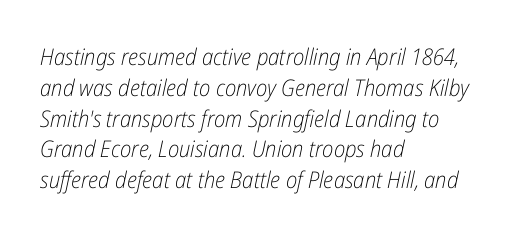
Q: Is the text bold? A: No.
Q: Is the text italic (slanted)? A: Yes, it leans right by about 12 degrees.
Q: Is the text underlined? A: No.
Q: How is the paragraph aligned? A: Left-aligned.
Q: Is the spacing between letters normal or unusually wide? A: Normal.
Q: Is the spacing between lines tight, normal or loose? A: Normal.
